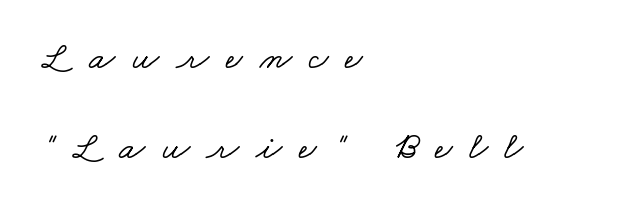
The image shows 38 px wide serif type; set left-aligned, loose line spacing (2.38x), unusually wide letter spacing (+0.44 em), not underlined; low stroke contrast and a small x-height.
